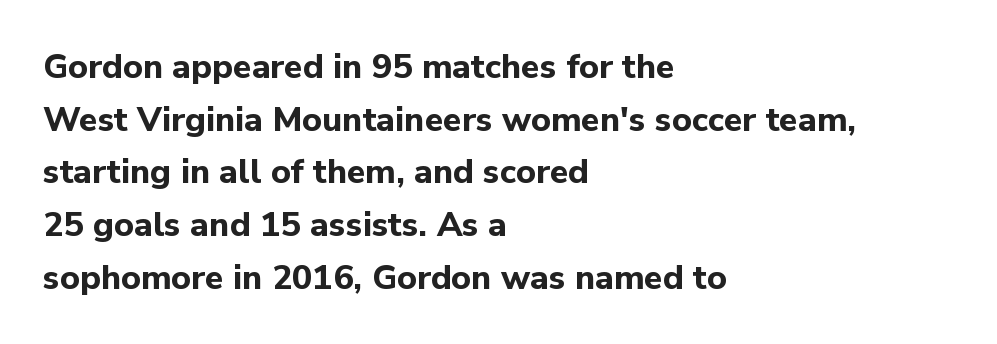
The image shows 34 px bold sans-serif type, upright; set left-aligned, normal line spacing (1.55x), normal letter spacing, not underlined; low stroke contrast and a medium x-height.
